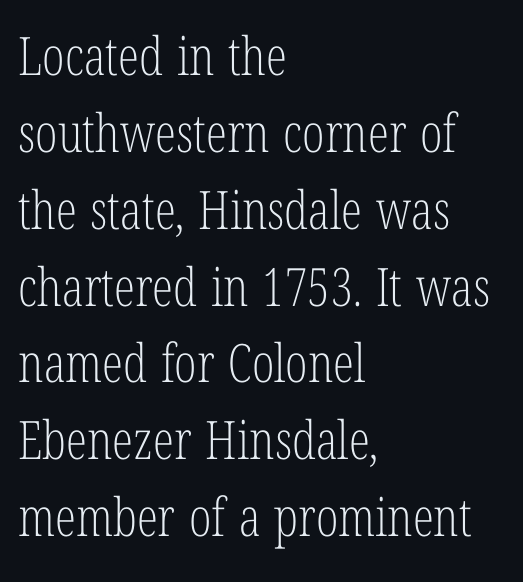
Q: Is the text bold? A: No.
Q: Is the text italic (slanted)? A: No, it is upright.
Q: Is the typeface a serif or a sans-serif typeface? A: Serif.
Q: Is the text underlined? A: No.
Q: How is the paragraph aligned? A: Left-aligned.
Q: Is the spacing between letters normal or unusually wide? A: Normal.
Q: Is the spacing between lines tight, normal or loose? A: Normal.
Q: Width (condensed, normal, or wide)? A: Condensed.
Q: Stroke contrast? A: Low.
Q: x-height? A: Medium.
Q: Monospaced? A: No.
